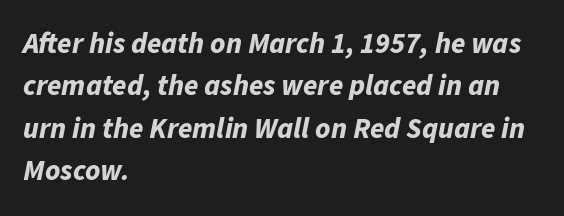
Is the block centered? No — it sits flush against the left margin. A normal amount of white space separates one row of letters from the next. Between one letter and the next there's only the usual sliver of space. The axis of the letterforms is tilted away from vertical. Nobody drew a line under any word here. Is this a fixed-width face? No — the glyphs have proportional, varying widths.
